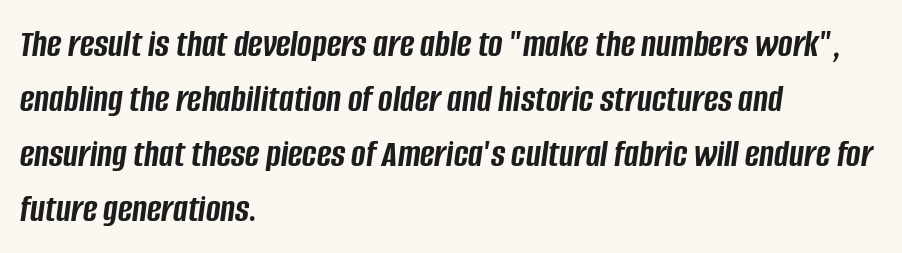
The image shows 39 px semibold, condensed type, italic (leaning right); set left-aligned, normal line spacing (1.41x), normal letter spacing, not underlined; low stroke contrast and a large x-height.
